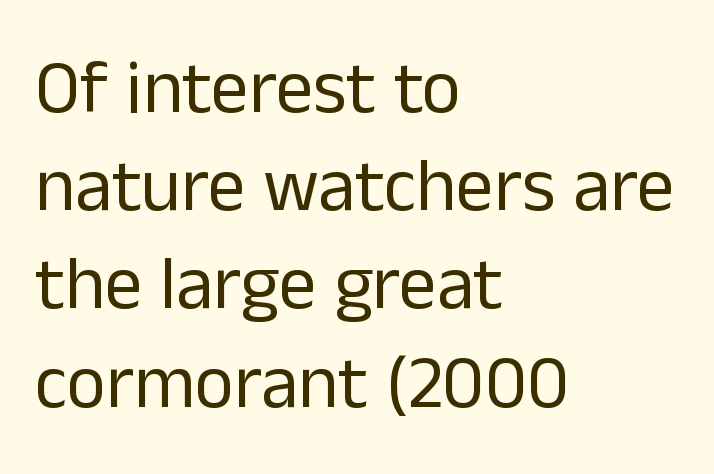
Q: Is the text bold? A: No.
Q: Is the text italic (slanted)? A: No, it is upright.
Q: Is the typeface a serif or a sans-serif typeface? A: Sans-serif.
Q: Is the text underlined? A: No.
Q: How is the paragraph aligned? A: Left-aligned.
Q: Is the spacing between letters normal or unusually wide? A: Normal.
Q: Is the spacing between lines tight, normal or loose? A: Normal.
Q: Width (condensed, normal, or wide)? A: Normal.
Q: Stroke contrast? A: Low.
Q: x-height? A: Medium.
Q: Monospaced? A: No.
